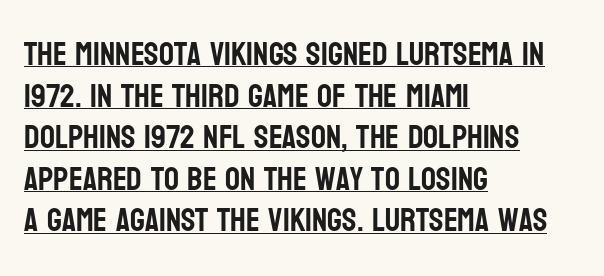
Observe the ordinary spacing: letters are neighbours, not strangers. Nope, no serifs anywhere on these letters. The lines in this sample share a left origin and differ only in where they stop. This sample carries an underscore along the baseline area. The line-height multiplier appears to be the usual default.
